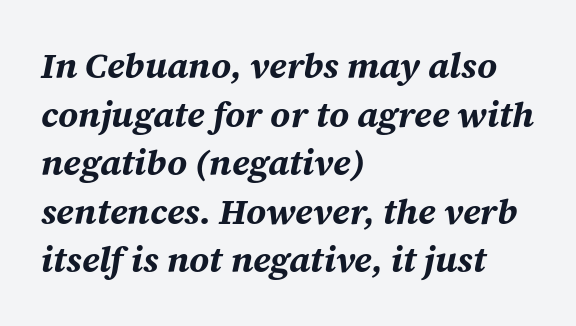
Heavy-handed strokes throughout: this text is bold. Horizontally, the lines are justified to the leading edge only. The strip under each line holds only bare page. Do the characters align in a grid? No, the font is proportional.
